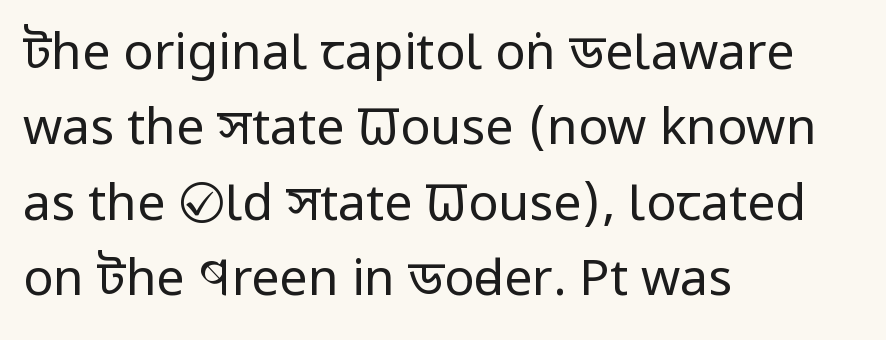
{"serif": "no", "italic": "no", "bold": "no", "weight": "regular", "width": "condensed", "stroke_contrast": "low", "x_height": "large", "monospaced": "no", "underline": "no", "align": "left", "line_spacing": "normal", "line_spacing_ratio": 1.51, "letter_spacing": "normal", "letter_spacing_em": 0.0, "glyph_px": 50}
